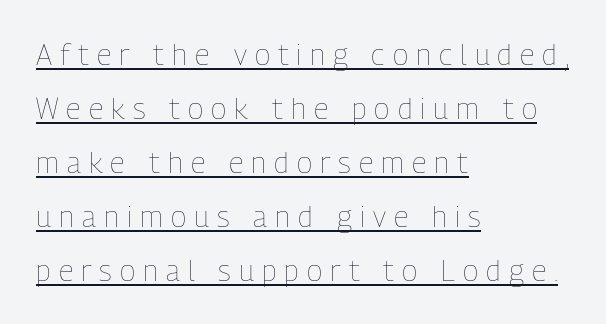
The image shows 29 px thin, condensed type, upright; set left-aligned, line spacing 1.86x, unusually wide letter spacing (+0.28 em), underlined; low stroke contrast and a medium x-height.
